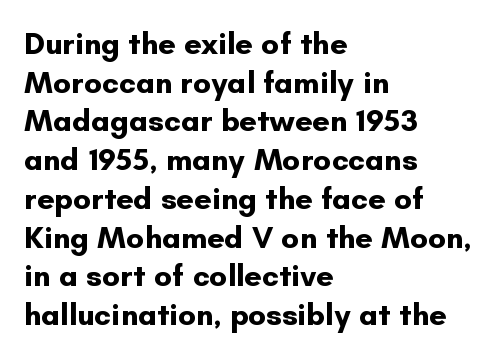
{"serif": "no", "italic": "no", "bold": "yes", "weight": "bold", "width": "normal", "stroke_contrast": "low", "x_height": "small", "monospaced": "no", "underline": "no", "align": "left", "line_spacing": "normal", "line_spacing_ratio": 1.25, "letter_spacing": "normal", "letter_spacing_em": 0.0, "glyph_px": 31}
